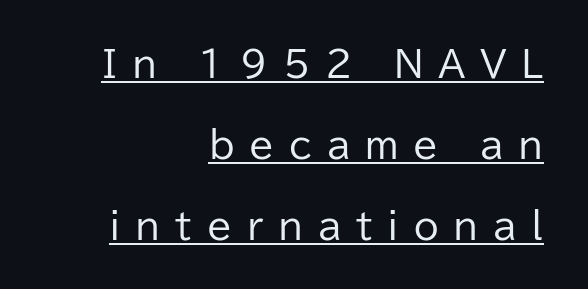
Q: Is the text bold? A: No.
Q: Is the text italic (slanted)? A: No, it is upright.
Q: Is the typeface a serif or a sans-serif typeface? A: Sans-serif.
Q: Is the text underlined? A: Yes.
Q: How is the paragraph aligned? A: Right-aligned.
Q: Is the spacing between letters normal or unusually wide? A: Unusually wide.
Q: Is the spacing between lines tight, normal or loose? A: Loose.
Q: Width (condensed, normal, or wide)? A: Normal.
Q: Stroke contrast? A: Low.
Q: x-height? A: Medium.
Q: Monospaced? A: No.
